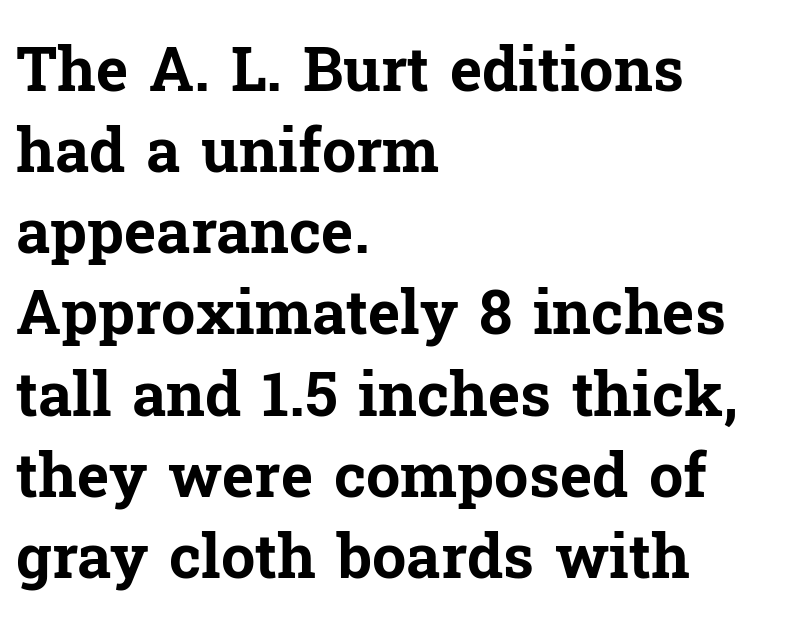
Q: Is the text bold? A: Yes.
Q: Is the text italic (slanted)? A: No, it is upright.
Q: Is the typeface a serif or a sans-serif typeface? A: Serif.
Q: Is the text underlined? A: No.
Q: How is the paragraph aligned? A: Left-aligned.
Q: Is the spacing between letters normal or unusually wide? A: Normal.
Q: Is the spacing between lines tight, normal or loose? A: Normal.
Q: Width (condensed, normal, or wide)? A: Normal.
Q: Stroke contrast? A: Low.
Q: x-height? A: Medium.
Q: Monospaced? A: No.
